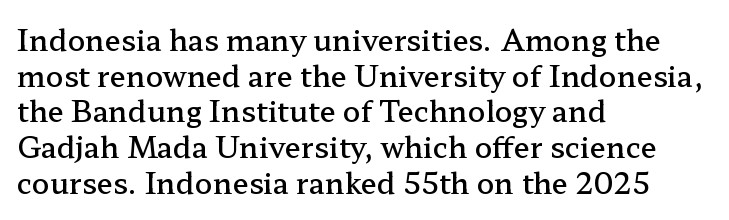
{"serif": "yes", "italic": "no", "bold": "semi", "weight": "semibold", "width": "wide", "stroke_contrast": "low", "x_height": "medium", "monospaced": "no", "underline": "no", "align": "left", "line_spacing_ratio": 1.23, "letter_spacing": "normal", "letter_spacing_em": 0.0, "glyph_px": 29}
